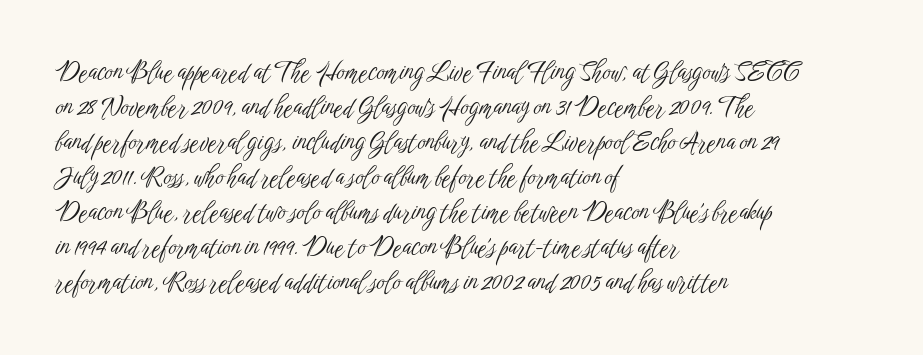
Nobody drew a line under any word here. The passage is arranged the way most books set body copy — flush left. Is the stroke heavy? The answer is a plain regular-or-lighter. Nobody touched the tracking dial on this one. The space between consecutive lines is moderate.
